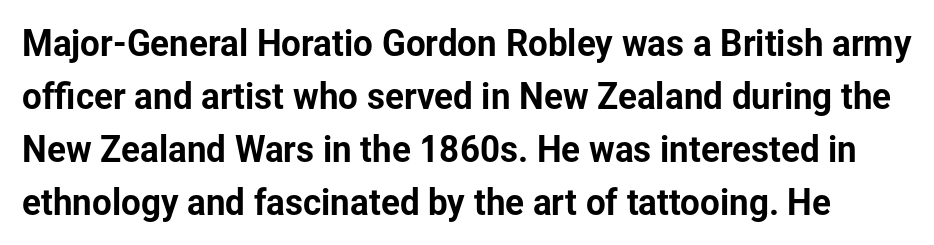
Unlike italic type, these characters show no tilt at all. Tracking value appears to be zero — textbook default spacing. The block of text has a typical density, with ordinary space between rows. Here the designer chose a conventional face with non-uniform glyph widths. The passage shown is not underscored anywhere. These lines are composed in type without serifs.
